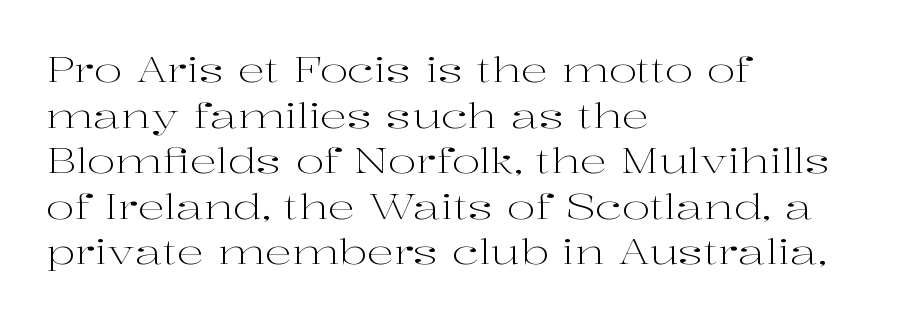
Q: Is the text bold? A: No.
Q: Is the text italic (slanted)? A: No, it is upright.
Q: Is the typeface a serif or a sans-serif typeface? A: Serif.
Q: Is the text underlined? A: No.
Q: How is the paragraph aligned? A: Left-aligned.
Q: Is the spacing between letters normal or unusually wide? A: Normal.
Q: Is the spacing between lines tight, normal or loose? A: Normal.
Q: Width (condensed, normal, or wide)? A: Wide.
Q: Stroke contrast? A: High.
Q: x-height? A: Medium.
Q: Monospaced? A: No.
